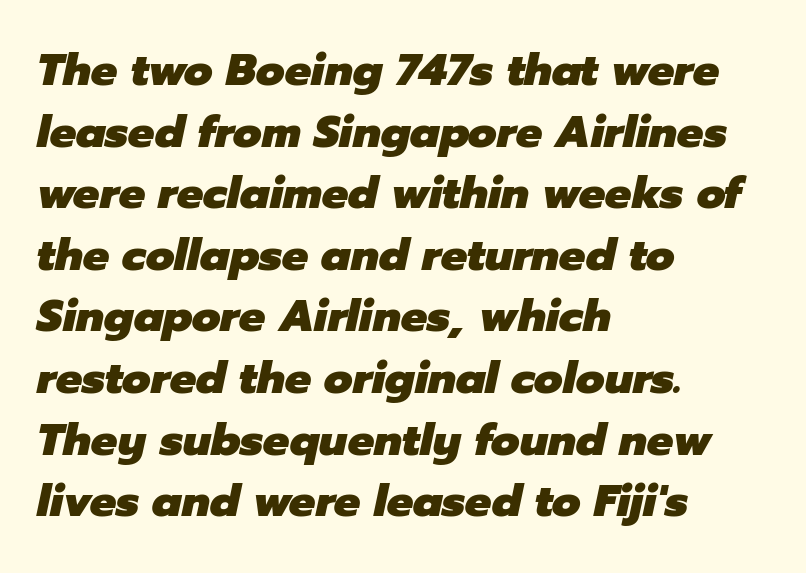
The image shows 44 px heavy type, italic (leaning right); set left-aligned, normal line spacing (1.4x), normal letter spacing, not underlined; low stroke contrast and a medium x-height.
